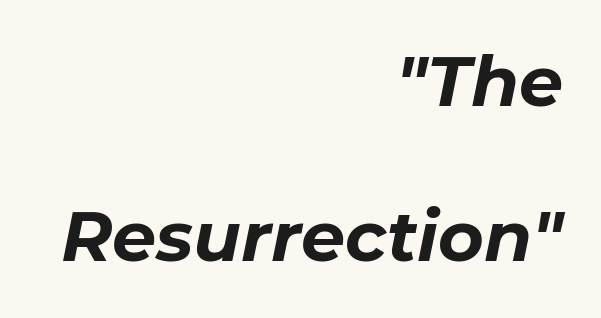
Q: Is the text bold? A: Yes.
Q: Is the text italic (slanted)? A: Yes, it leans right by about 11 degrees.
Q: Is the text underlined? A: No.
Q: How is the paragraph aligned? A: Right-aligned.
Q: Is the spacing between letters normal or unusually wide? A: Normal.
Q: Is the spacing between lines tight, normal or loose? A: Loose.
Q: Width (condensed, normal, or wide)? A: Normal.
Q: Stroke contrast? A: Low.
Q: x-height? A: Medium.
Q: Monospaced? A: No.
